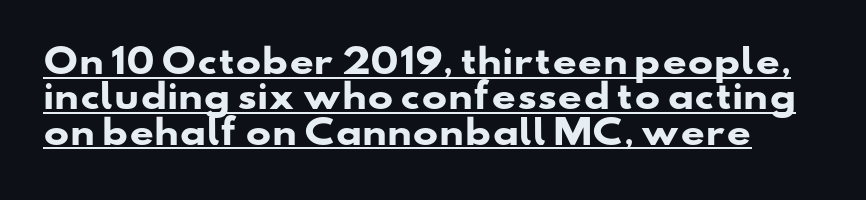
Q: Is the text bold? A: Yes.
Q: Is the typeface a serif or a sans-serif typeface? A: Sans-serif.
Q: Is the text underlined? A: Yes.
Q: Is the spacing between letters normal or unusually wide? A: Normal.
Q: Is the spacing between lines tight, normal or loose? A: Tight.
Q: Width (condensed, normal, or wide)? A: Wide.
Q: Stroke contrast? A: Low.
Q: x-height? A: Small.
Q: Monospaced? A: No.
